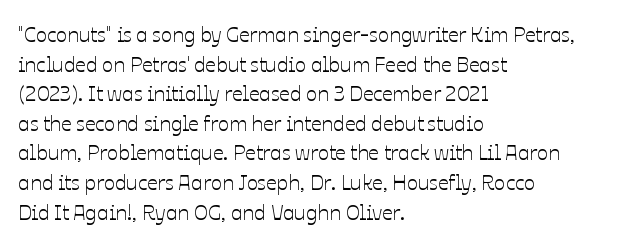
The image shows 21 px text type, upright; set left-aligned, normal line spacing (1.41x), normal letter spacing, not underlined.
